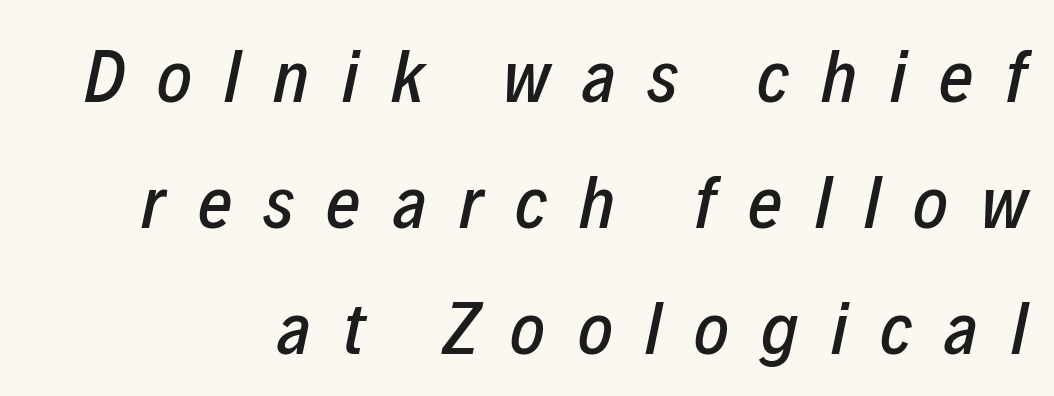
Q: Is the text italic (slanted)? A: Yes, it leans right by about 12 degrees.
Q: Is the text underlined? A: No.
Q: How is the paragraph aligned? A: Right-aligned.
Q: Is the spacing between letters normal or unusually wide? A: Unusually wide.
Q: Is the spacing between lines tight, normal or loose? A: Normal.
Q: Width (condensed, normal, or wide)? A: Condensed.
Q: Stroke contrast? A: Low.
Q: x-height? A: Medium.
Q: Monospaced? A: No.
